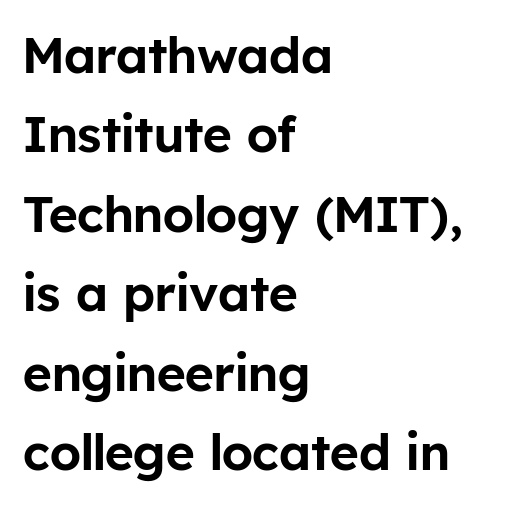
The image shows 50 px sans-serif type, upright; set left-aligned, normal line spacing (1.59x), normal letter spacing, not underlined; low stroke contrast and a medium x-height.
